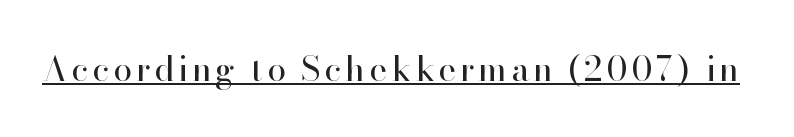
{"serif": "yes", "italic": "no", "bold": "no", "weight": "regular", "width": "normal", "stroke_contrast": "high", "x_height": "small", "monospaced": "no", "underline": "yes", "glyph_px": 34}
